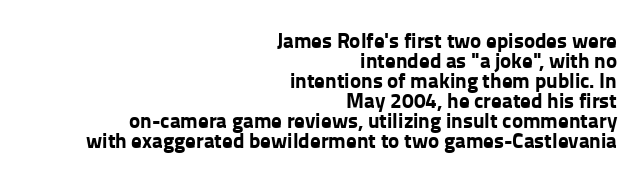
Italic: no, the glyphs are upright roman. The tracking reads as untouched default to a designer's eye. The foot of each line stays bare and open. Strong, thick strokes mark this as bold type.
